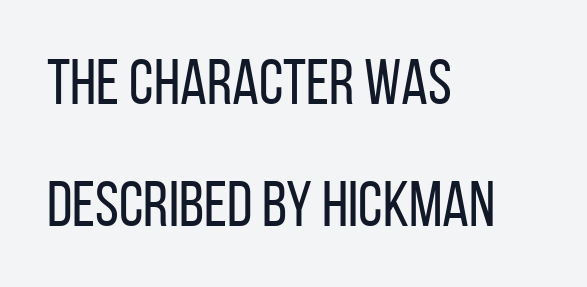
{"serif": "no", "italic": "no", "bold": "no", "weight": "regular", "width": "condensed", "stroke_contrast": "low", "x_height": "large", "monospaced": "no", "underline": "no", "align": "left", "line_spacing": "loose", "line_spacing_ratio": 1.91, "letter_spacing": "normal", "letter_spacing_em": 0.0, "glyph_px": 64}
